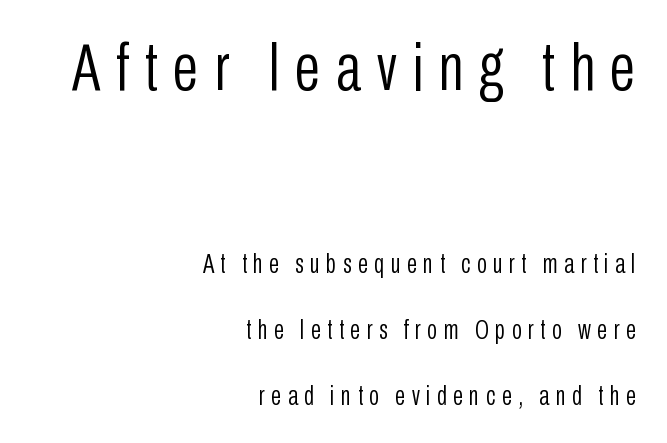
{"serif": "no", "italic": "no", "bold": "no", "weight": "light", "width": "condensed", "stroke_contrast": "low", "x_height": "medium", "monospaced": "no", "underline": "no", "align": "right", "line_spacing": "loose", "line_spacing_ratio": 2.45, "letter_spacing": "wide", "letter_spacing_em": 0.23, "larger_block": "first", "size_ratio": 2.48, "glyph_px": 67}
